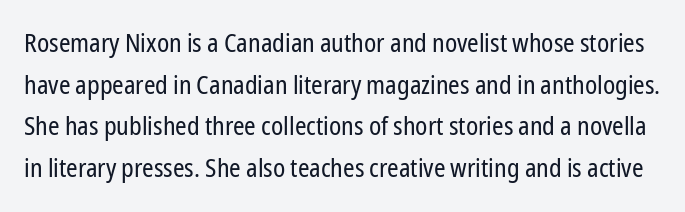
Q: Is the text bold? A: No.
Q: Is the text italic (slanted)? A: No, it is upright.
Q: Is the text underlined? A: No.
Q: Is the spacing between letters normal or unusually wide? A: Normal.
Q: Is the spacing between lines tight, normal or loose? A: Normal.
